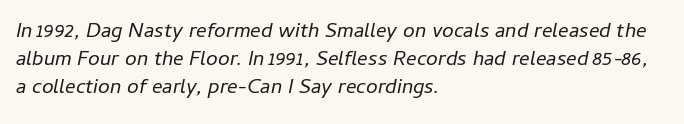
{"italic": "yes", "lean": "right", "slant_degrees": 11, "bold": "no", "underline": "no", "align": "left", "line_spacing": "normal", "line_spacing_ratio": 1.34, "letter_spacing": "normal", "letter_spacing_em": 0.0, "glyph_px": 21}
